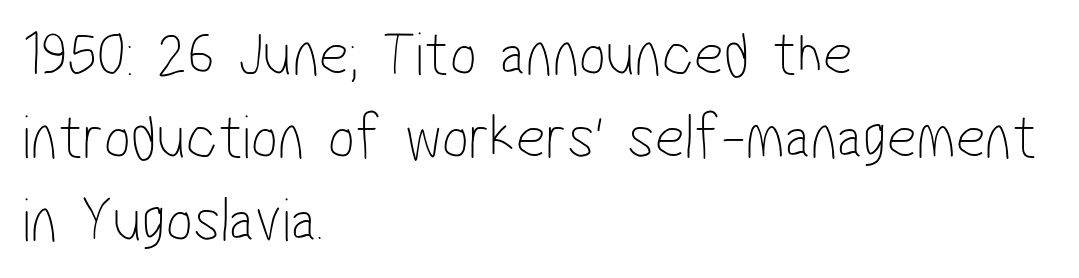
The image shows 64 px thin, condensed sans-serif type; set left-aligned, normal line spacing (1.3x), normal letter spacing, not underlined; low stroke contrast and a medium x-height.
